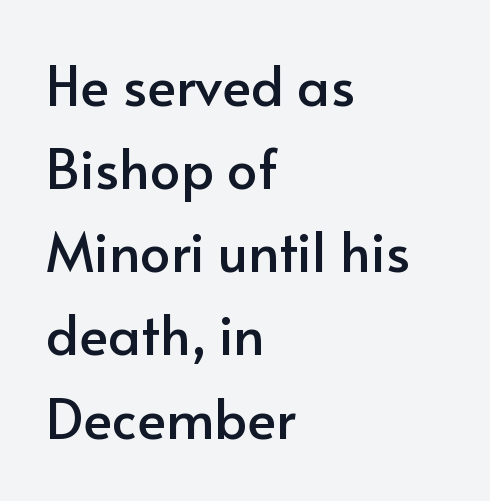
Posture: straight, roman, zero tilt. The gaps between neighbouring characters are ordinary and unremarkable. If you measured baseline to baseline, you'd find a middling distance. Looks like regular typesetting: each glyph gets only the width it needs.
